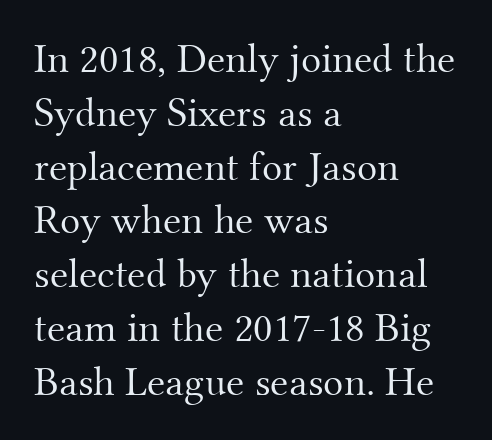
Q: Is the text bold? A: No.
Q: Is the text italic (slanted)? A: No, it is upright.
Q: Is the typeface a serif or a sans-serif typeface? A: Serif.
Q: Is the text underlined? A: No.
Q: How is the paragraph aligned? A: Left-aligned.
Q: Is the spacing between letters normal or unusually wide? A: Normal.
Q: Is the spacing between lines tight, normal or loose? A: Normal.
Q: Width (condensed, normal, or wide)? A: Normal.
Q: Stroke contrast? A: Medium.
Q: x-height? A: Small.
Q: Monospaced? A: No.
